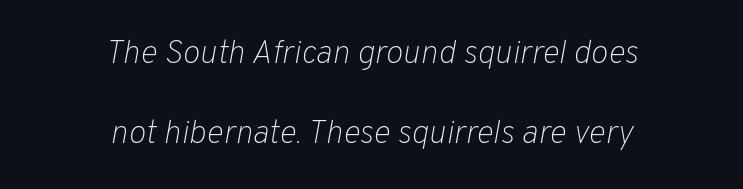
If you drew a line through each stem, it would be angled. This sample uses plain, unmodified letter spacing. No extra ink here — the face is not bold. The words here are not underlined. Centered paragraph, ragged on both sides. Leading: increased.
